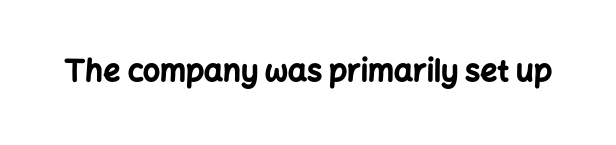
The image shows 30 px bold sans-serif type, upright; set normal letter spacing, not underlined; low stroke contrast and a medium x-height.
